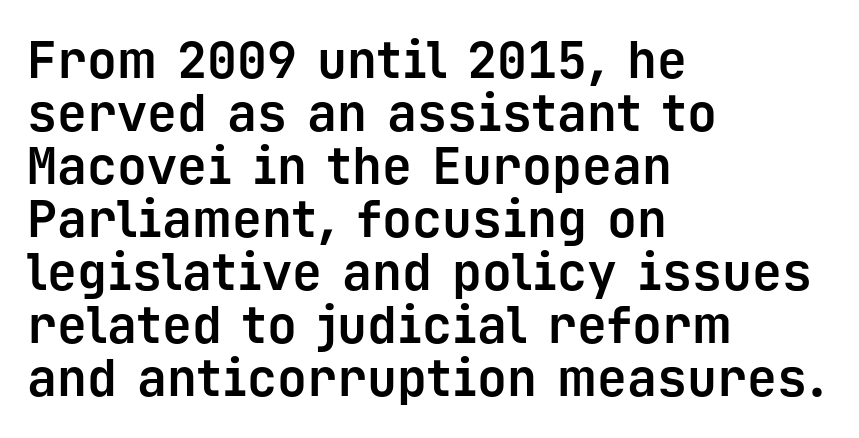
You can tell from the bare stems that sans-serif type was used. The tracking reads as untouched default to a designer's eye. The paragraph shown leans on its left margin. Italic: no, the glyphs are upright roman. Pretty heavy lettering here — definitely bold.
